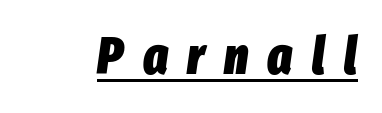
Q: Is the text bold? A: Yes.
Q: Is the text italic (slanted)? A: Yes, it leans right by about 8 degrees.
Q: Is the text underlined? A: Yes.
Q: Is the spacing between letters normal or unusually wide? A: Unusually wide.
Q: Width (condensed, normal, or wide)? A: Condensed.
Q: Stroke contrast? A: Low.
Q: x-height? A: Medium.
Q: Monospaced? A: No.
